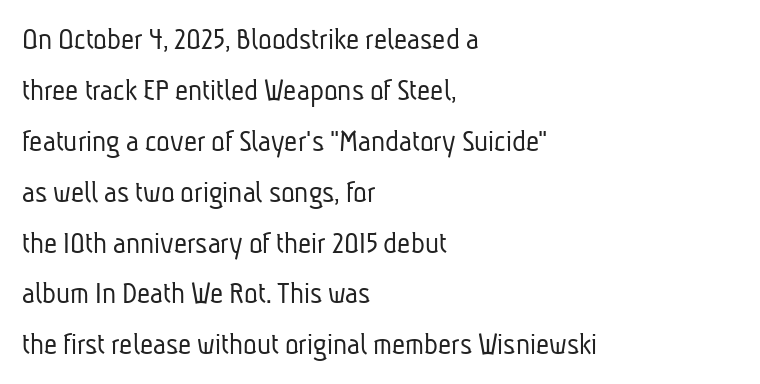
You could not count columns in this text — the font is proportionally spaced. Just letters on the line, the space beneath them empty. The strokes carry an ordinary text weight at most. Interline gaps are of average width in this sample. These lines stack with their left ends in a neat column. Does extra space separate the letters? No, they use regular spacing.
